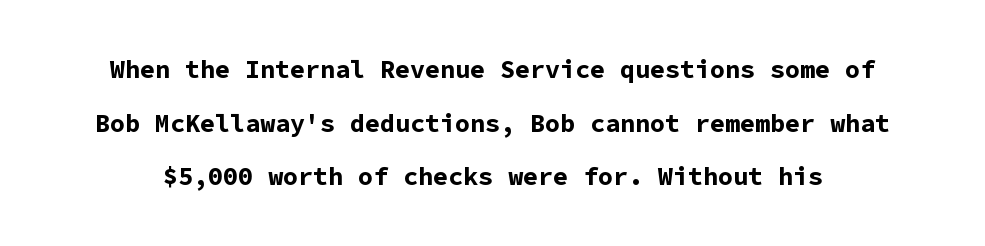
Q: Is the text bold? A: Yes.
Q: Is the text italic (slanted)? A: No, it is upright.
Q: Is the text underlined? A: No.
Q: Is the spacing between letters normal or unusually wide? A: Normal.
Q: Is the spacing between lines tight, normal or loose? A: Loose.
